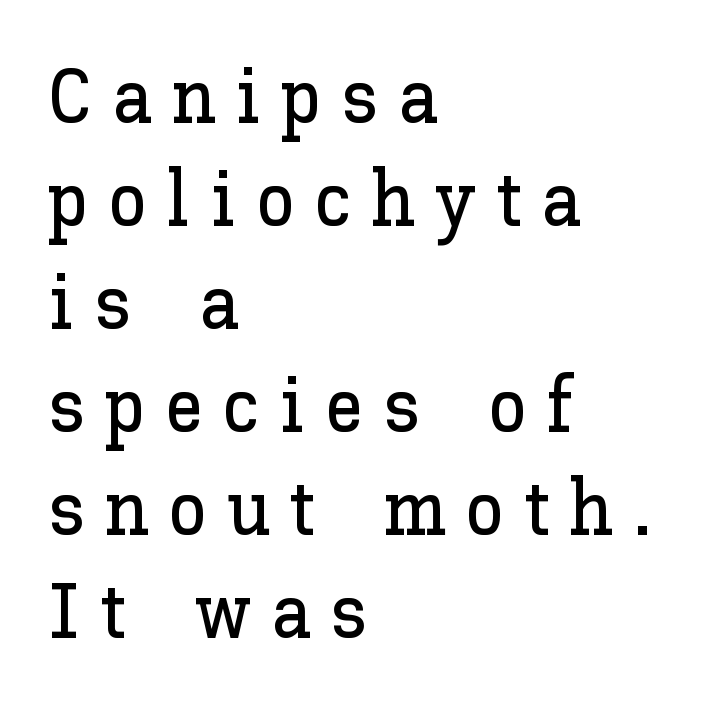
The image shows 78 px text type, upright; set left-aligned, normal line spacing (1.32x), unusually wide letter spacing (+0.25 em), not underlined; low stroke contrast and a medium x-height.
